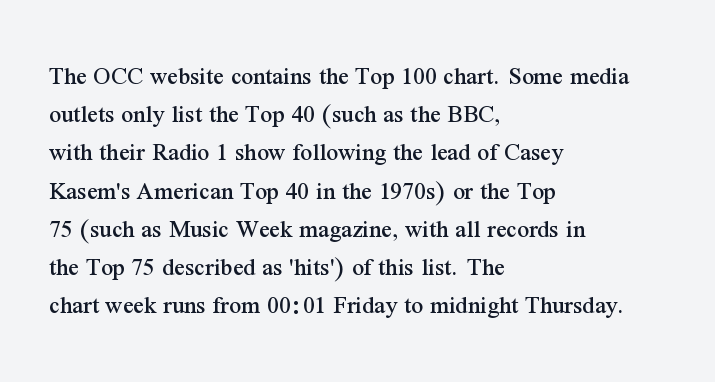
{"italic": "no", "underline": "no", "align": "left", "line_spacing": "normal", "line_spacing_ratio": 1.47, "letter_spacing": "normal", "letter_spacing_em": 0.0, "glyph_px": 26}
